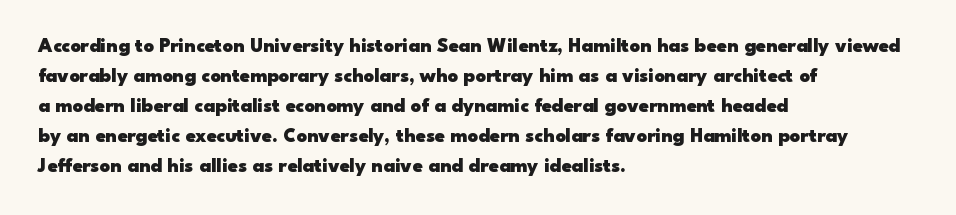
Q: Is the text bold? A: Yes.
Q: Is the text italic (slanted)? A: No, it is upright.
Q: Is the text underlined? A: No.
Q: How is the paragraph aligned? A: Left-aligned.
Q: Is the spacing between letters normal or unusually wide? A: Normal.
Q: Is the spacing between lines tight, normal or loose? A: Normal.
